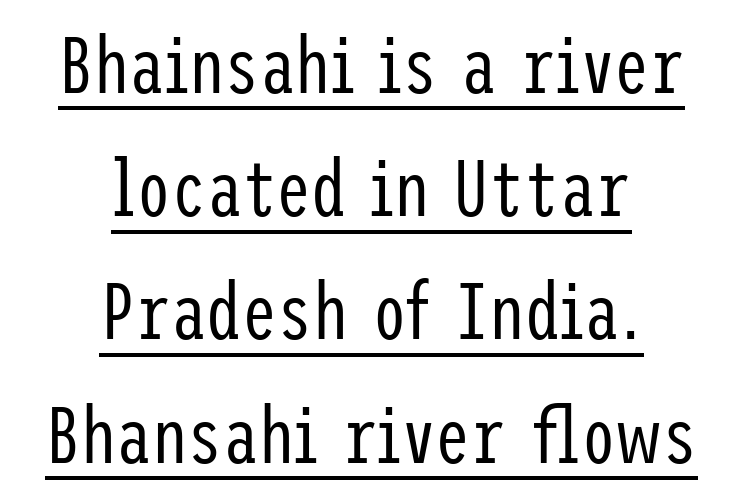
{"serif": "no", "italic": "no", "bold": "no", "weight": "regular", "width": "condensed", "stroke_contrast": "low", "x_height": "medium", "underline": "yes", "align": "center", "line_spacing": "normal", "line_spacing_ratio": 1.56, "letter_spacing": "normal", "letter_spacing_em": 0.0, "glyph_px": 79}
